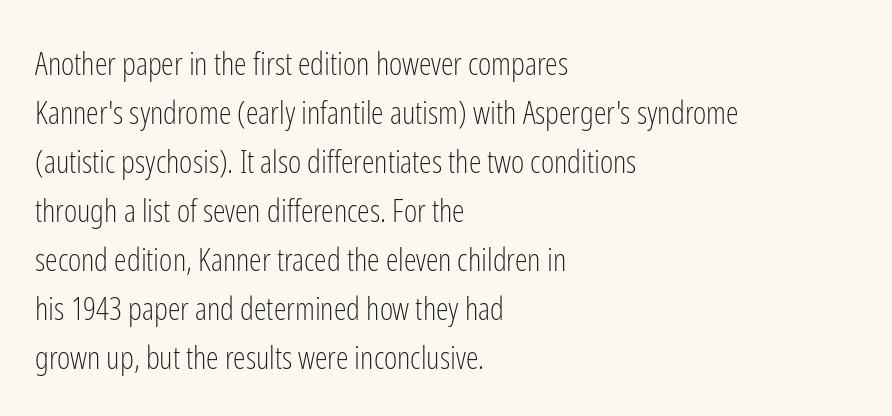
Compared with typical body copy, the letter spacing here is the same. The lettering stays uniformly vertical, giving the passage a roman look. Lines of text with bare space underneath. If you measured baseline to baseline, you'd find a middling distance.
